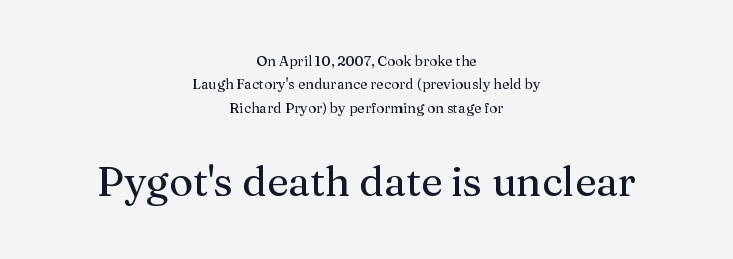
The image shows 41 px serif type, upright; set centered, normal line spacing (1.67x), normal letter spacing, not underlined; the second (bottom) block is 2.93x larger; medium stroke contrast and a medium x-height.
